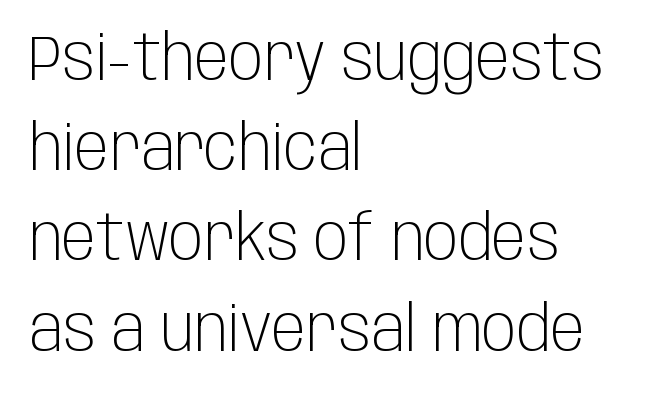
Is there any slant? The stems are plumb. Characters follow at the spacing the type designer built in. Leading matches the norm, producing a regular column. Type style note: lacks serifs. The string is rendered with underlining switched off.
